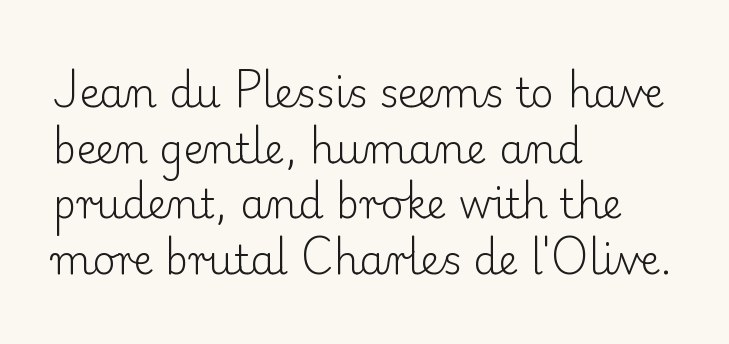
The gap between lines stays unmarked. The tracking reads as untouched default to a designer's eye. The text block is weighted toward the left margin, trailing off unevenly rightward.
